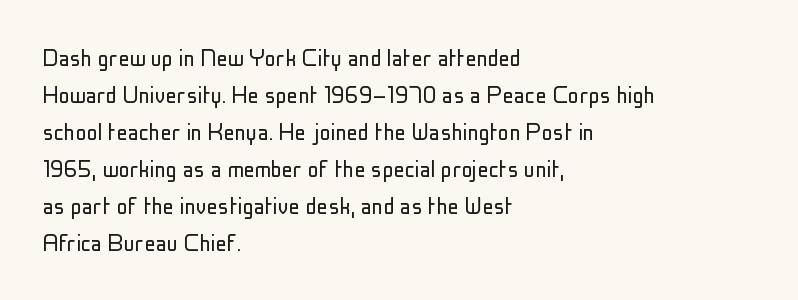
Q: Is the text bold? A: No.
Q: Is the text italic (slanted)? A: No, it is upright.
Q: Is the typeface a serif or a sans-serif typeface? A: Sans-serif.
Q: Is the text underlined? A: No.
Q: How is the paragraph aligned? A: Left-aligned.
Q: Is the spacing between letters normal or unusually wide? A: Normal.
Q: Is the spacing between lines tight, normal or loose? A: Normal.
Q: Width (condensed, normal, or wide)? A: Condensed.
Q: Stroke contrast? A: Low.
Q: x-height? A: Medium.
Q: Monospaced? A: No.
